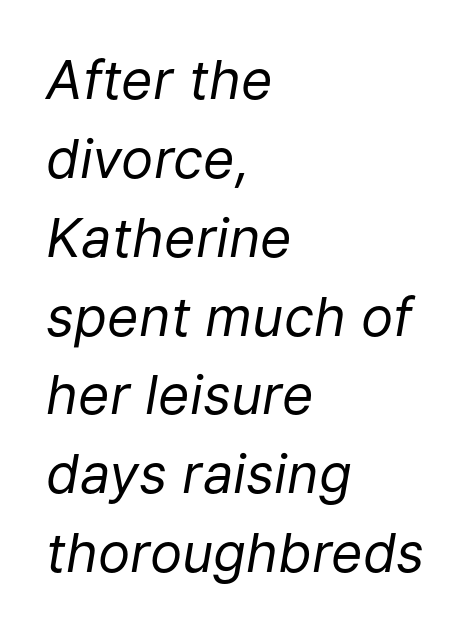
The image shows 54 px regular-weight type, italic (leaning right); set left-aligned, normal line spacing (1.46x), normal letter spacing, not underlined; low stroke contrast and a medium x-height.
